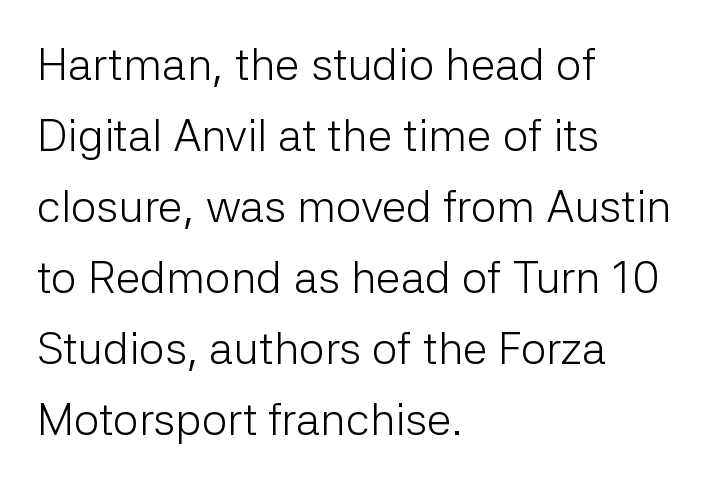
Serif or sans? Sans — the stroke terminals are bare. Honestly, the letter spacing is just normal — you wouldn't notice it. Character widths vary here, with narrow letters taking less room than wide ones. Nobody drew a line under any word here. The passage shown is not bold in any degree.
